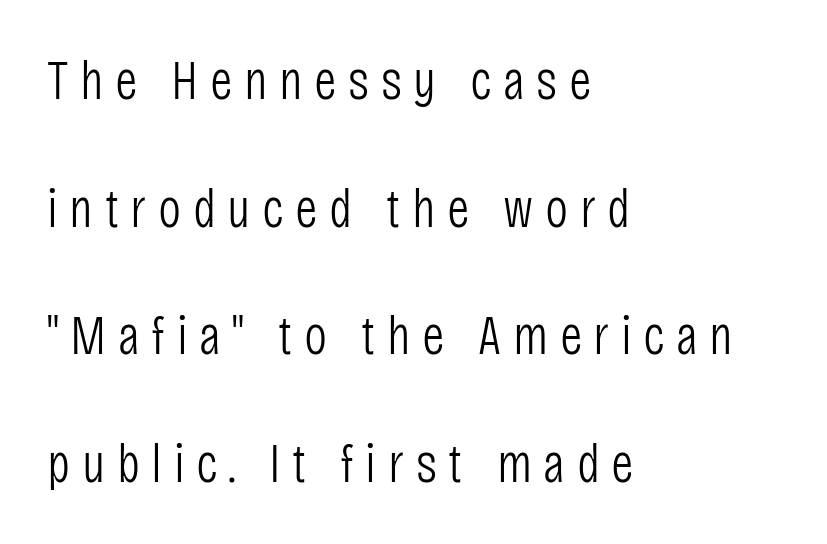
The image shows 55 px light, condensed sans-serif type, upright; set left-aligned, loose line spacing (2.32x), unusually wide letter spacing (+0.21 em), not underlined; low stroke contrast and a large x-height.
